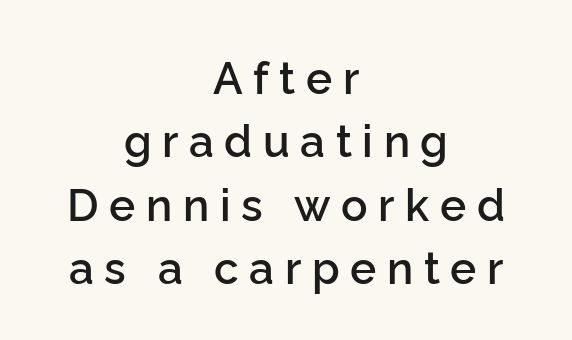
Tracking here is generous; glyphs stand well apart from one another. Line starts and ends both wander, symmetrically. A clean baseline with only descenders dipping below it. Horizontal bands of white between lines are of average thickness. What weight is shown? A semibold, between regular and bold. Style check: upright.
